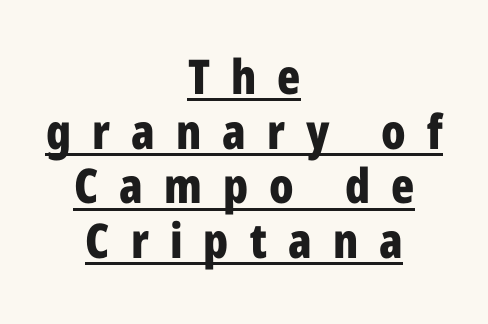
The image shows 48 px bold, condensed sans-serif type, upright; set centered, tight line spacing (1.14x), unusually wide letter spacing (+0.44 em), underlined; low stroke contrast and a medium x-height.
